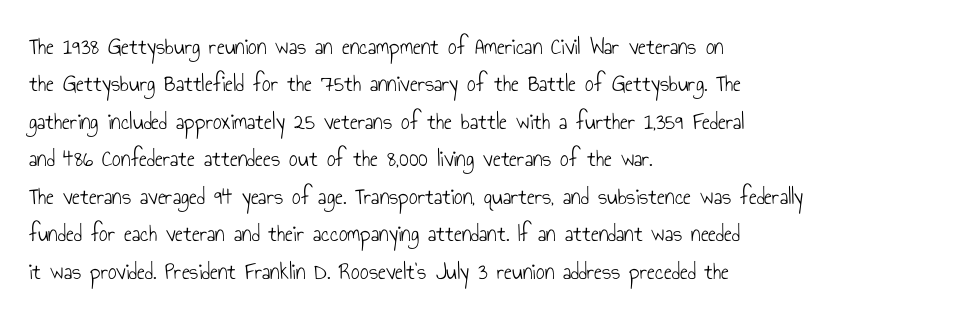
{"italic": "no", "bold": "no", "underline": "no", "align": "left", "line_spacing": "normal", "line_spacing_ratio": 1.56, "letter_spacing": "normal", "letter_spacing_em": 0.0, "glyph_px": 24}
